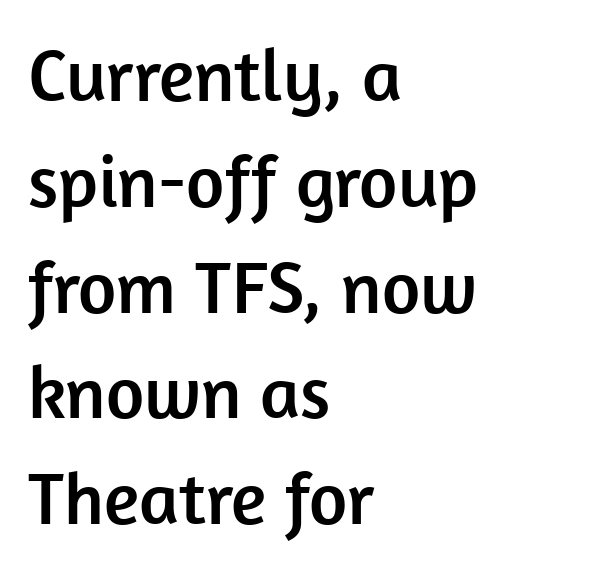
Q: Is the text italic (slanted)? A: No, it is upright.
Q: Is the typeface a serif or a sans-serif typeface? A: Sans-serif.
Q: Is the text underlined? A: No.
Q: How is the paragraph aligned? A: Left-aligned.
Q: Is the spacing between letters normal or unusually wide? A: Normal.
Q: Is the spacing between lines tight, normal or loose? A: Normal.
Q: Width (condensed, normal, or wide)? A: Normal.
Q: Stroke contrast? A: Low.
Q: x-height? A: Medium.
Q: Monospaced? A: No.
